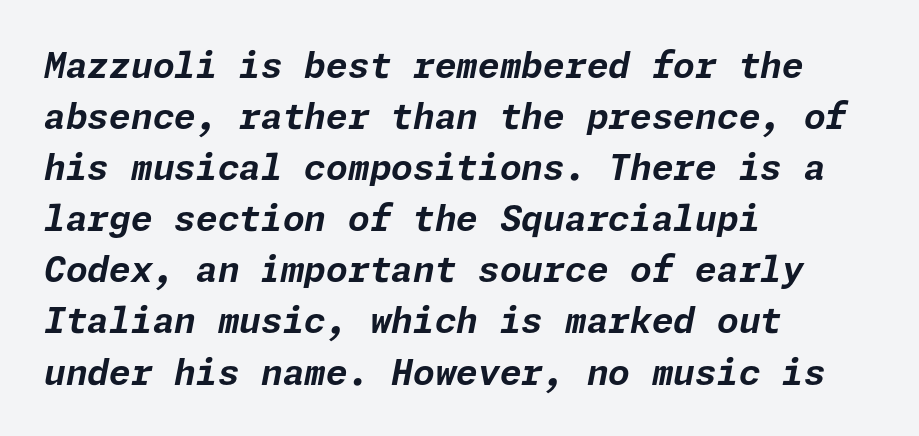
The image shows 35 px bold type, italic (leaning right); set left-aligned, normal line spacing (1.46x), normal letter spacing, not underlined; low stroke contrast and a medium x-height.
